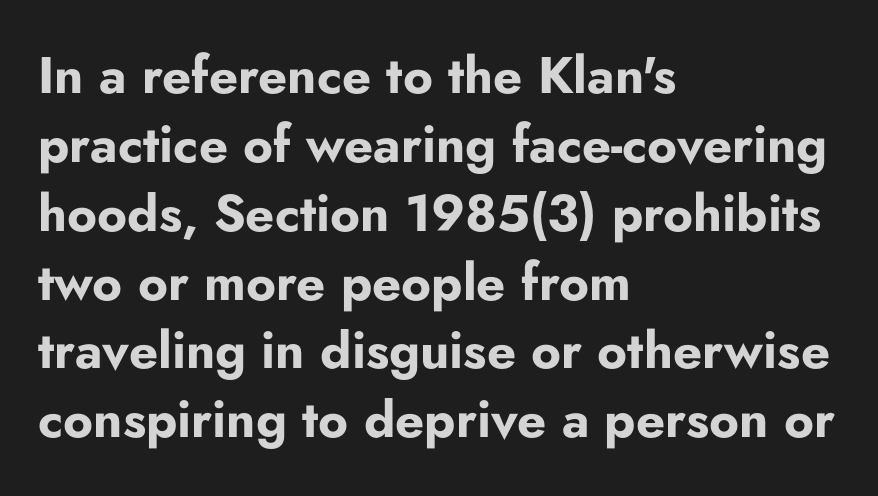
Is this a fixed-width face? No — the glyphs have proportional, varying widths. This sample keeps an unexceptional amount of space between lines. What weight is shown? A full bold with thick strokes. Style check: upright.
